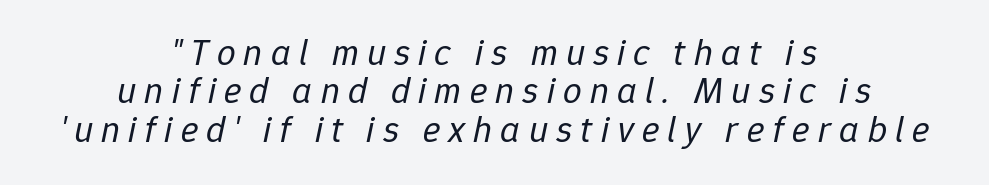
{"italic": "yes", "lean": "right", "slant_degrees": 12, "bold": "no", "weight": "regular", "width": "normal", "stroke_contrast": "low", "x_height": "medium", "monospaced": "no", "underline": "no", "align": "center", "line_spacing": "tight", "line_spacing_ratio": 1.04, "letter_spacing": "wide", "letter_spacing_em": 0.22, "glyph_px": 37}
